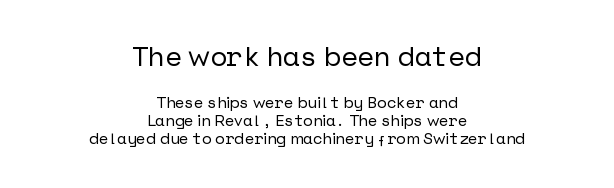
{"serif": "no", "italic": "no", "width": "normal", "stroke_contrast": "low", "x_height": "medium", "underline": "no", "align": "center", "line_spacing": "tight", "line_spacing_ratio": 1.13, "letter_spacing": "normal", "letter_spacing_em": 0.0, "larger_block": "first", "size_ratio": 1.75, "glyph_px": 28}
